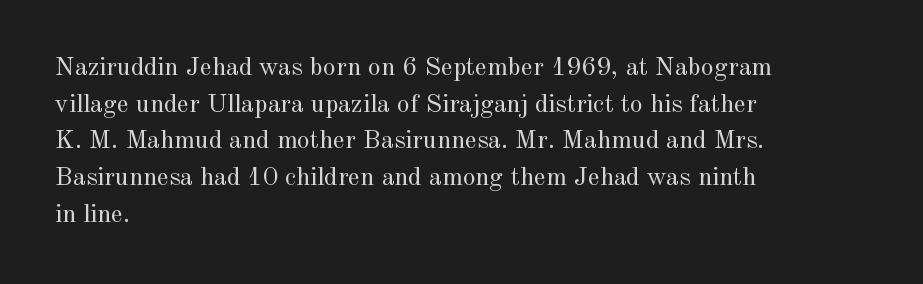
Q: Is the text bold? A: No.
Q: Is the text italic (slanted)? A: No, it is upright.
Q: Is the text underlined? A: No.
Q: How is the paragraph aligned? A: Left-aligned.
Q: Is the spacing between letters normal or unusually wide? A: Normal.
Q: Is the spacing between lines tight, normal or loose? A: Normal.
